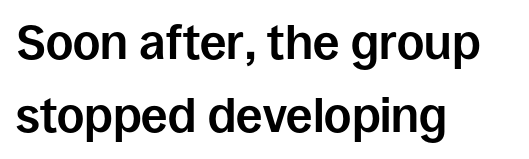
Q: Is the text bold? A: Yes.
Q: Is the text italic (slanted)? A: No, it is upright.
Q: Is the typeface a serif or a sans-serif typeface? A: Sans-serif.
Q: Is the text underlined? A: No.
Q: How is the paragraph aligned? A: Left-aligned.
Q: Is the spacing between letters normal or unusually wide? A: Normal.
Q: Is the spacing between lines tight, normal or loose? A: Normal.
Q: Width (condensed, normal, or wide)? A: Normal.
Q: Stroke contrast? A: Low.
Q: x-height? A: Large.
Q: Monospaced? A: No.
